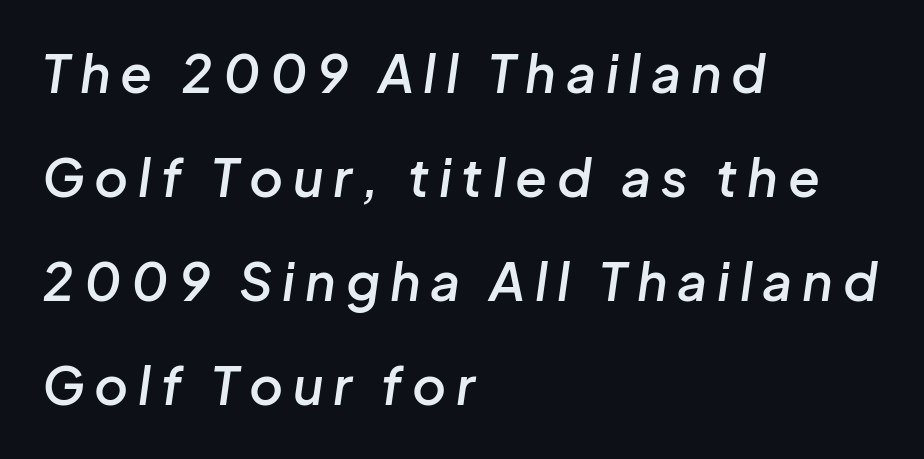
The image shows 52 px semibold type, italic (leaning right); set left-aligned, loose line spacing (2.0x), not underlined; low stroke contrast and a medium x-height.
